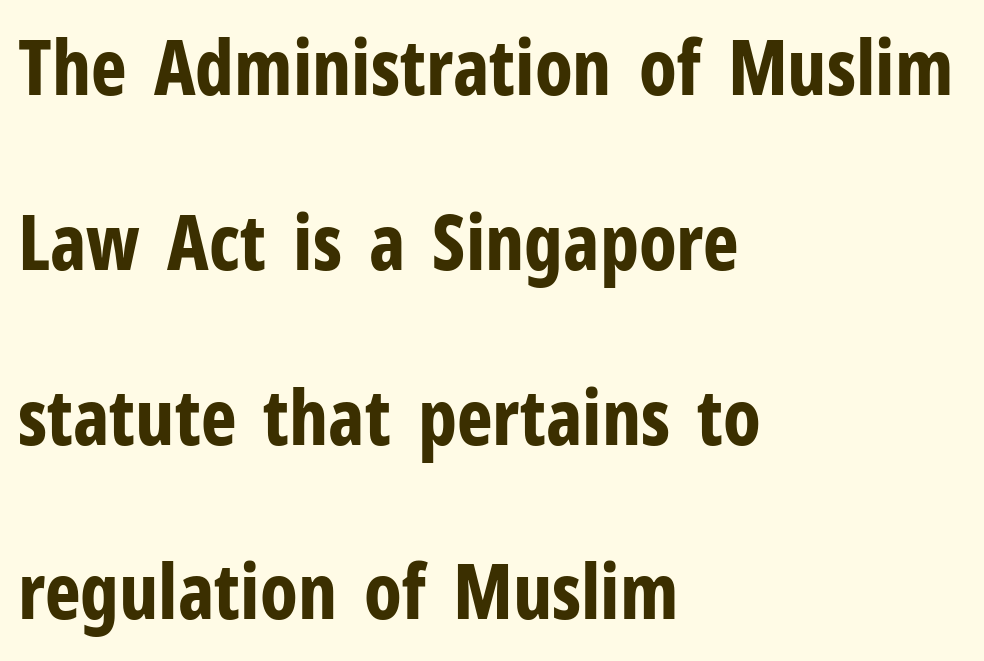
Serifs: no, the terminals of the letterforms are clean. A roman cut, with each character standing at attention. These lines keep a tight, regular rhythm from letter to letter. You could fit nearly another row in the gap between these rows. Clear beneath every line of the passage. I'd describe the lettering as bold — thick and assertive.
